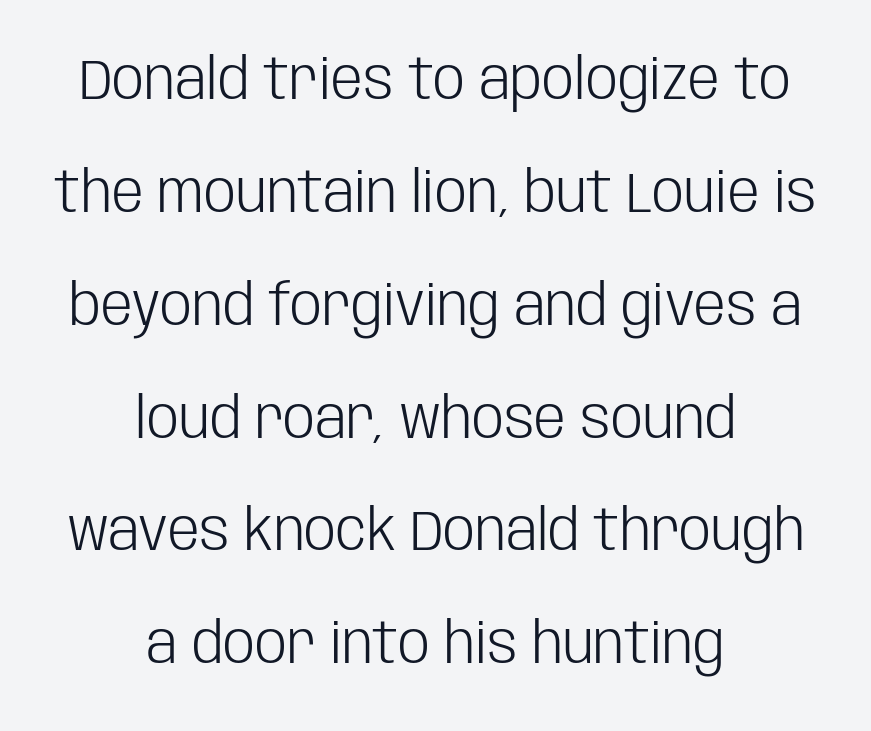
Q: Is the text bold? A: No.
Q: Is the text italic (slanted)? A: No, it is upright.
Q: Is the typeface a serif or a sans-serif typeface? A: Sans-serif.
Q: Is the text underlined? A: No.
Q: How is the paragraph aligned? A: Centered.
Q: Is the spacing between letters normal or unusually wide? A: Normal.
Q: Is the spacing between lines tight, normal or loose? A: Loose.
Q: Width (condensed, normal, or wide)? A: Condensed.
Q: Stroke contrast? A: Low.
Q: x-height? A: Large.
Q: Monospaced? A: No.
